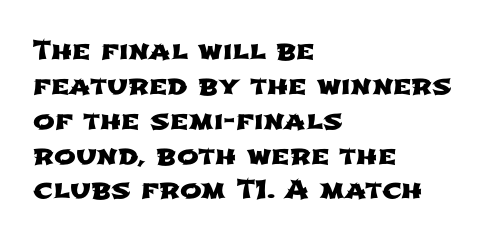
Q: Is the text underlined? A: No.
Q: How is the paragraph aligned? A: Left-aligned.
Q: Is the spacing between letters normal or unusually wide? A: Normal.
Q: Is the spacing between lines tight, normal or loose? A: Normal.
